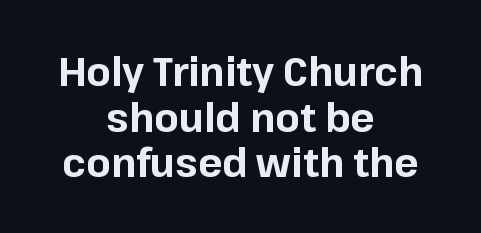
Q: Is the text bold? A: Yes.
Q: Is the text italic (slanted)? A: No, it is upright.
Q: Is the typeface a serif or a sans-serif typeface? A: Sans-serif.
Q: Is the text underlined? A: No.
Q: How is the paragraph aligned? A: Centered.
Q: Is the spacing between letters normal or unusually wide? A: Normal.
Q: Is the spacing between lines tight, normal or loose? A: Tight.
Q: Width (condensed, normal, or wide)? A: Normal.
Q: Stroke contrast? A: Low.
Q: x-height? A: Medium.
Q: Monospaced? A: No.
